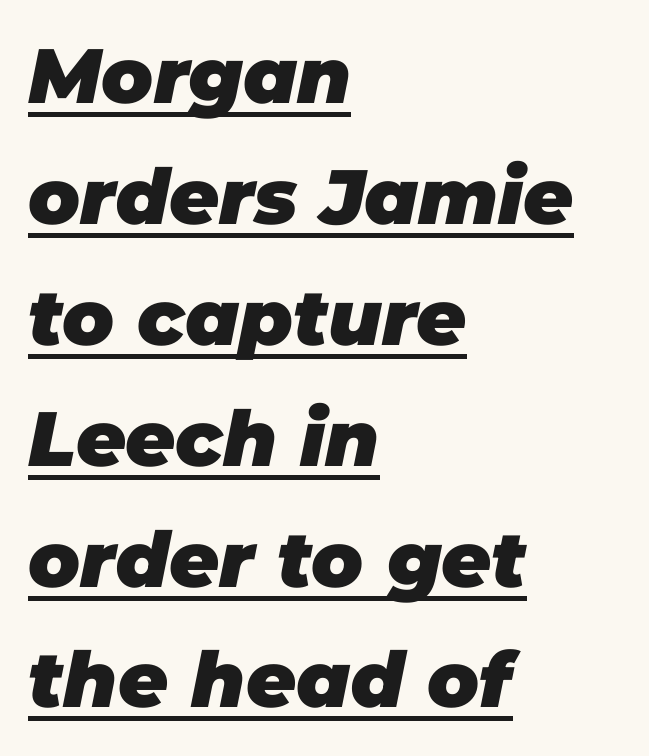
{"italic": "yes", "lean": "right", "slant_degrees": 11, "bold": "yes", "weight": "heavy", "width": "normal", "stroke_contrast": "low", "x_height": "large", "monospaced": "no", "underline": "yes", "align": "left", "line_spacing": "normal", "line_spacing_ratio": 1.57, "letter_spacing": "normal", "letter_spacing_em": 0.0, "glyph_px": 77}
